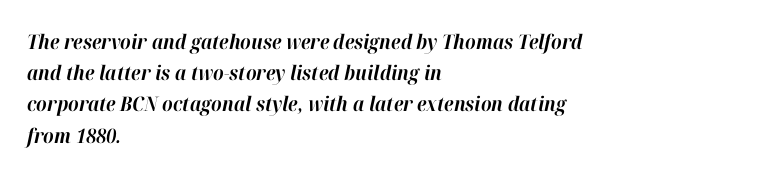
The image shows 20 px bold type, italic (leaning right); set left-aligned, normal line spacing (1.56x), normal letter spacing, not underlined.
